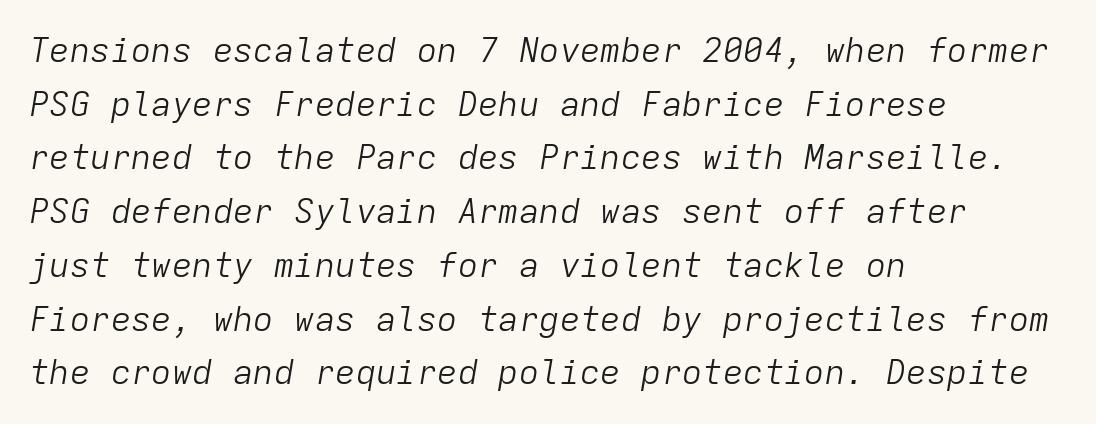
Q: Is the text bold? A: No.
Q: Is the text italic (slanted)? A: Yes, it leans right by about 9 degrees.
Q: Is the text underlined? A: No.
Q: How is the paragraph aligned? A: Left-aligned.
Q: Is the spacing between letters normal or unusually wide? A: Normal.
Q: Is the spacing between lines tight, normal or loose? A: Normal.
Q: Width (condensed, normal, or wide)? A: Normal.
Q: Stroke contrast? A: Low.
Q: x-height? A: Medium.
Q: Monospaced? A: Yes.
